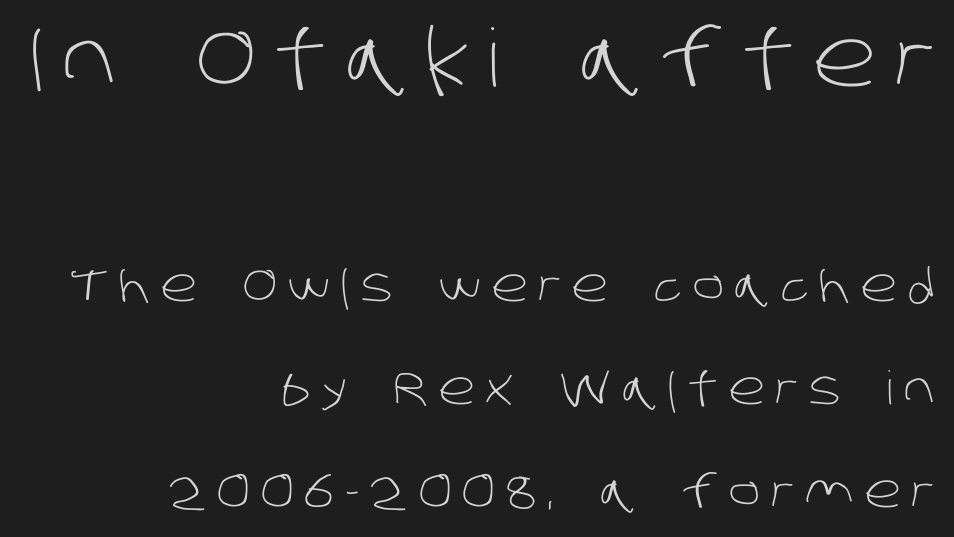
Q: Is the text bold? A: No.
Q: Is the typeface a serif or a sans-serif typeface? A: Sans-serif.
Q: Is the text underlined? A: No.
Q: How is the paragraph aligned? A: Right-aligned.
Q: Is the spacing between letters normal or unusually wide? A: Unusually wide.
Q: Is the spacing between lines tight, normal or loose? A: Loose.
Q: Which block of text is set in a larger size, the first (top) or the second (bottom)? A: The first (top) one.
Q: Width (condensed, normal, or wide)? A: Normal.
Q: Stroke contrast? A: Low.
Q: x-height? A: Large.
Q: Monospaced? A: No.
